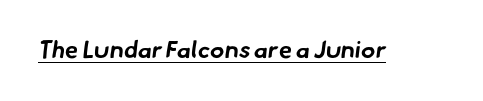
Q: Is the text bold? A: Yes.
Q: Is the text underlined? A: Yes.
Q: Is the spacing between letters normal or unusually wide? A: Normal.
